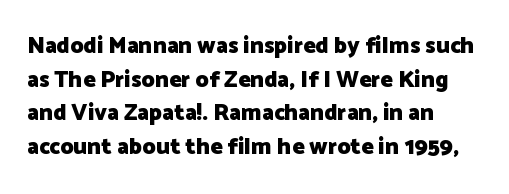
Q: Is the text bold? A: Yes.
Q: Is the text italic (slanted)? A: No, it is upright.
Q: Is the text underlined? A: No.
Q: How is the paragraph aligned? A: Left-aligned.
Q: Is the spacing between letters normal or unusually wide? A: Normal.
Q: Is the spacing between lines tight, normal or loose? A: Normal.
